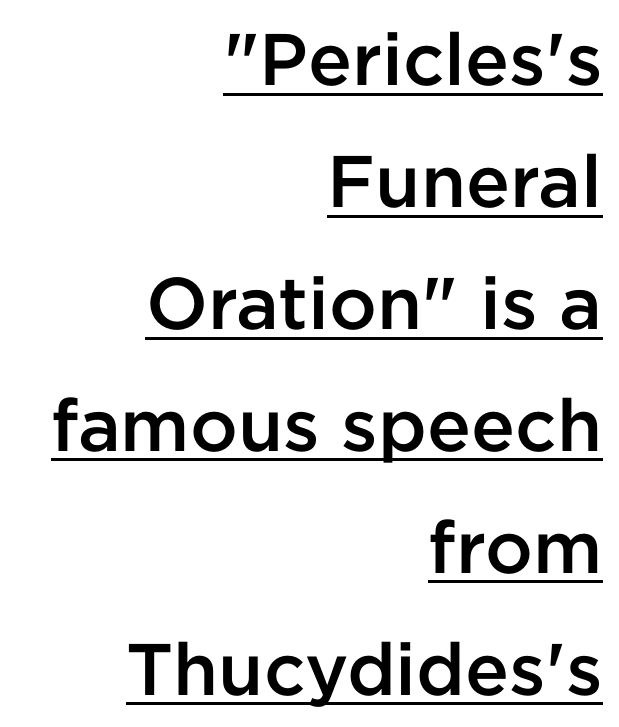
{"serif": "no", "italic": "no", "bold": "semi", "weight": "semibold", "width": "normal", "stroke_contrast": "low", "x_height": "medium", "monospaced": "no", "underline": "yes", "align": "right", "line_spacing": "normal", "line_spacing_ratio": 1.67, "letter_spacing": "normal", "letter_spacing_em": 0.0, "glyph_px": 73}
